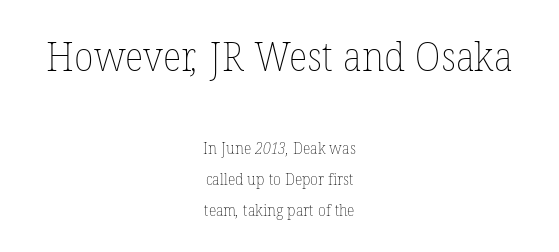
Q: Is the text bold? A: No.
Q: Is the text underlined? A: No.
Q: How is the paragraph aligned? A: Centered.
Q: Is the spacing between letters normal or unusually wide? A: Normal.
Q: Is the spacing between lines tight, normal or loose? A: Loose.
Q: Which block of text is set in a larger size, the first (top) or the second (bottom)? A: The first (top) one.
Q: Width (condensed, normal, or wide)? A: Normal.
Q: Stroke contrast? A: Low.
Q: x-height? A: Medium.
Q: Monospaced? A: No.
